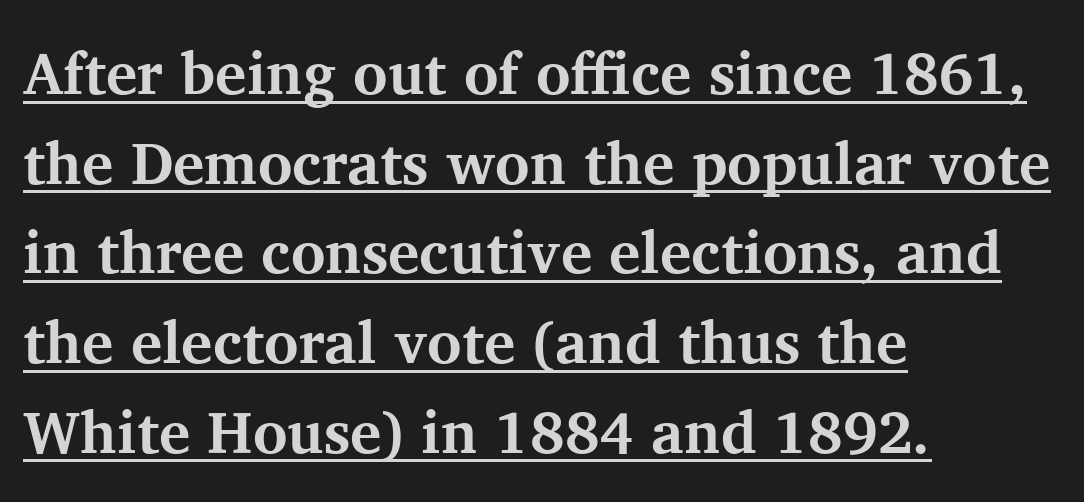
{"serif": "yes", "italic": "no", "bold": "yes", "weight": "bold", "width": "normal", "stroke_contrast": "medium", "x_height": "medium", "monospaced": "no", "underline": "yes", "align": "left", "line_spacing": "normal", "line_spacing_ratio": 1.52, "letter_spacing": "normal", "letter_spacing_em": 0.0, "glyph_px": 59}
